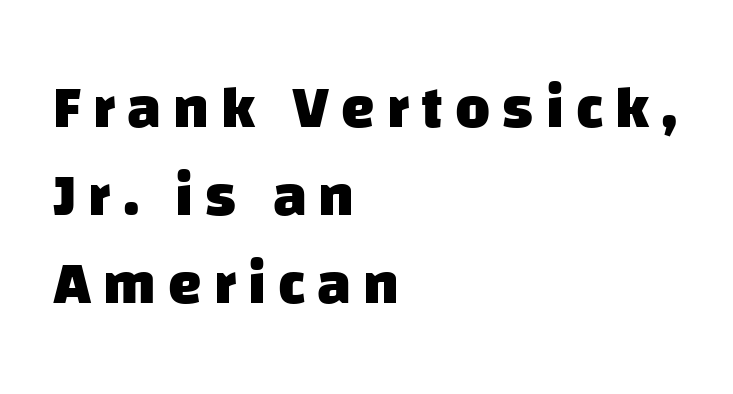
Where is the straight margin? On the left. Thick stems and heavy bowls — unmistakably bold. The horizontal fit of the characters is loose and conspicuously gappy. The font family rendered here belongs to the sans-serif group.
